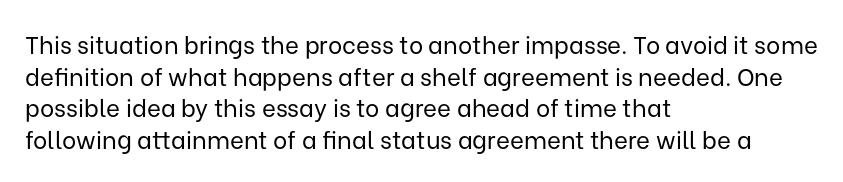
Q: Is the text bold? A: No.
Q: Is the text italic (slanted)? A: No, it is upright.
Q: Is the text underlined? A: No.
Q: How is the paragraph aligned? A: Left-aligned.
Q: Is the spacing between letters normal or unusually wide? A: Normal.
Q: Is the spacing between lines tight, normal or loose? A: Normal.
